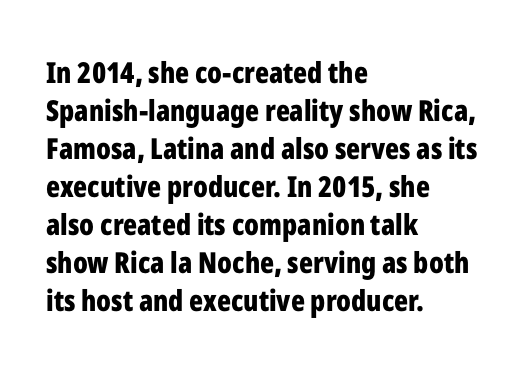
{"serif": "no", "italic": "no", "bold": "yes", "weight": "bold", "width": "condensed", "stroke_contrast": "low", "x_height": "medium", "monospaced": "no", "underline": "no", "align": "left", "line_spacing": "normal", "line_spacing_ratio": 1.31, "letter_spacing": "normal", "letter_spacing_em": 0.0, "glyph_px": 29}
